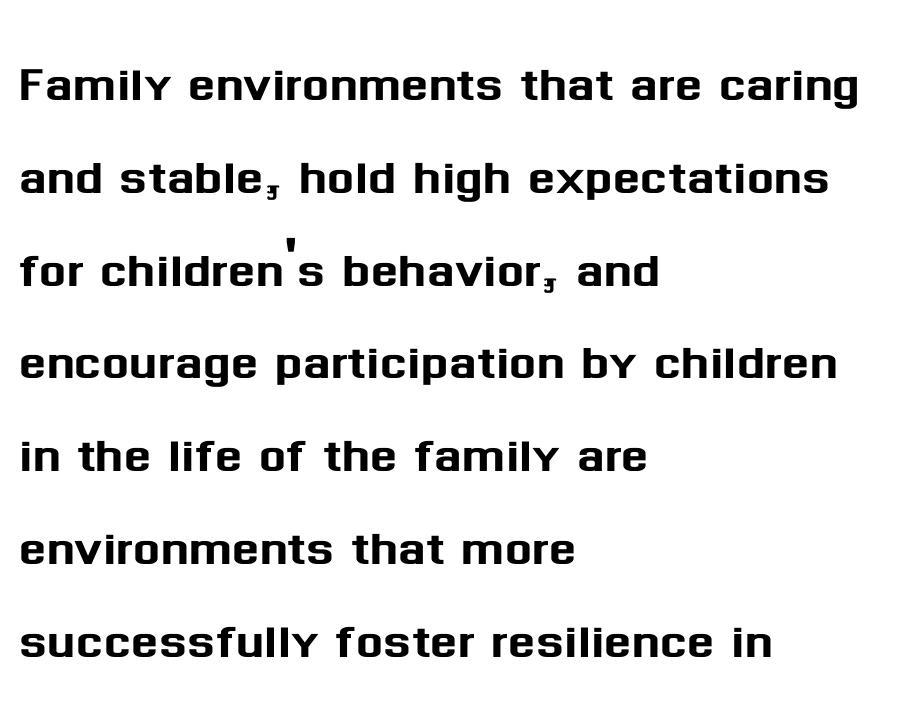
Teacher's note: observe the even left margin — that is flush-left alignment. The glyphs are unaccompanied by any horizontal stroke below them. Note: no serifs on the glyphs. The block of text has a typical density, with ordinary space between rows.
